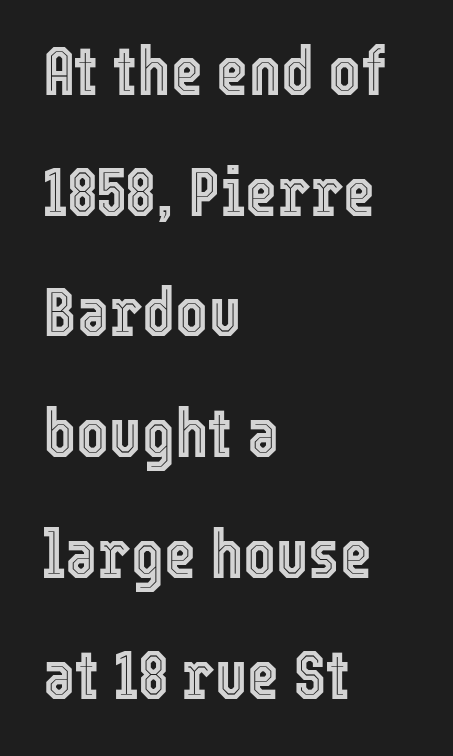
Words float on clear page, feet unadorned. Do the characters align in a grid? No, the font is proportional. Notice how the stems are strictly vertical — no italics here. These lines are set flush left with a ragged right edge. The tracking reads as untouched default to a designer's eye.
